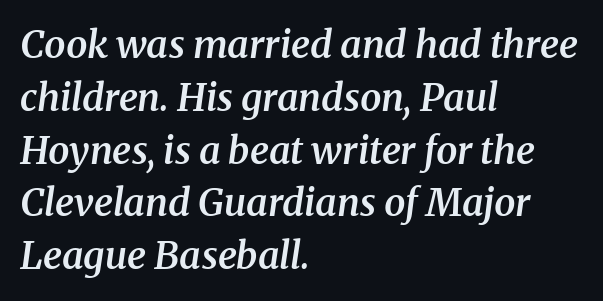
These lines are rendered in a variable-pitch font. The zone under the glyphs is completely vacant. Is this a sans? No — the strokes have serifs. Vertically, the passage feels balanced, rows spaced as you'd expect.
